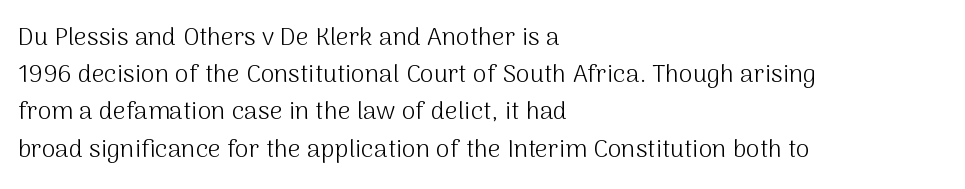
Each new line begins a customary step beneath the previous one. In CSS terms this would be text-align: left. Every character sits straight up, as roman type does. Inter-character spacing is left at the font's built-in metrics.
